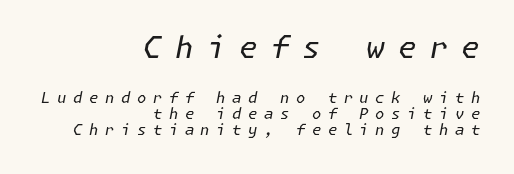
{"italic": "yes", "lean": "right", "slant_degrees": 11, "bold": "no", "weight": "regular", "width": "normal", "stroke_contrast": "low", "x_height": "medium", "underline": "no", "align": "right", "line_spacing": "tight", "line_spacing_ratio": 1.09, "letter_spacing": "wide", "letter_spacing_em": 0.44, "larger_block": "first", "size_ratio": 2.0, "glyph_px": 30}
